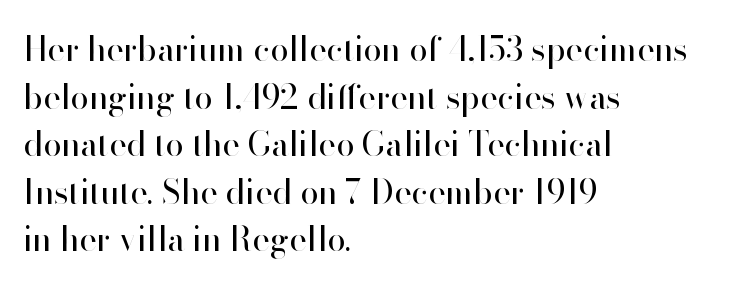
Q: Is the text bold? A: No.
Q: Is the text italic (slanted)? A: No, it is upright.
Q: Is the typeface a serif or a sans-serif typeface? A: Sans-serif.
Q: Is the text underlined? A: No.
Q: How is the paragraph aligned? A: Left-aligned.
Q: Is the spacing between letters normal or unusually wide? A: Normal.
Q: Is the spacing between lines tight, normal or loose? A: Normal.
Q: Width (condensed, normal, or wide)? A: Normal.
Q: Stroke contrast? A: High.
Q: x-height? A: Small.
Q: Monospaced? A: No.
